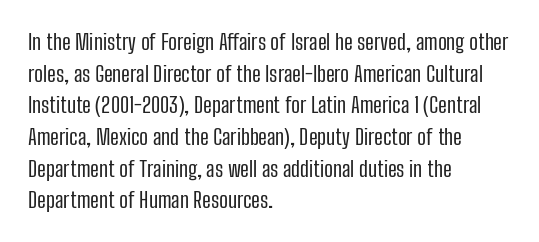
The image shows 22 px text type, upright; set left-aligned, normal line spacing (1.44x), normal letter spacing, not underlined.
